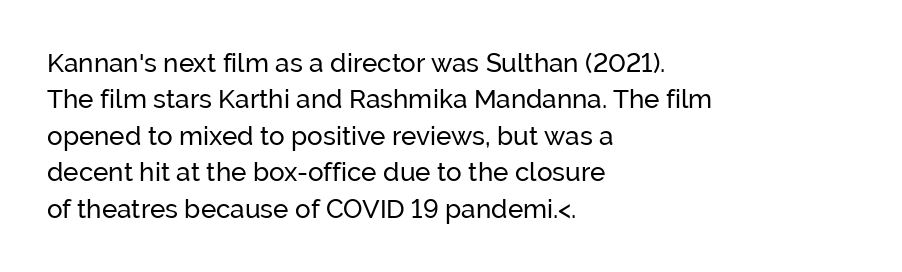
The image shows 26 px text type, upright; set left-aligned, normal line spacing (1.4x), normal letter spacing, not underlined.
